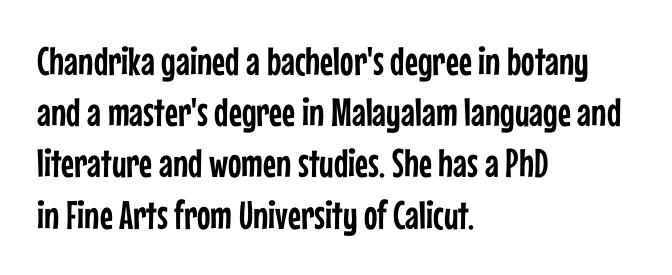
The image shows 40 px condensed sans-serif type, upright; set left-aligned, normal line spacing (1.28x), normal letter spacing, not underlined; low stroke contrast and a medium x-height.
